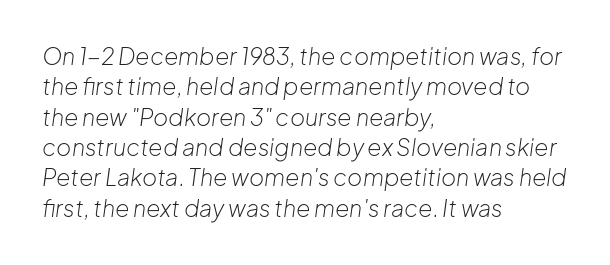
The image shows 23 px text type, italic (leaning right); set left-aligned, normal line spacing (1.32x), normal letter spacing, not underlined.
